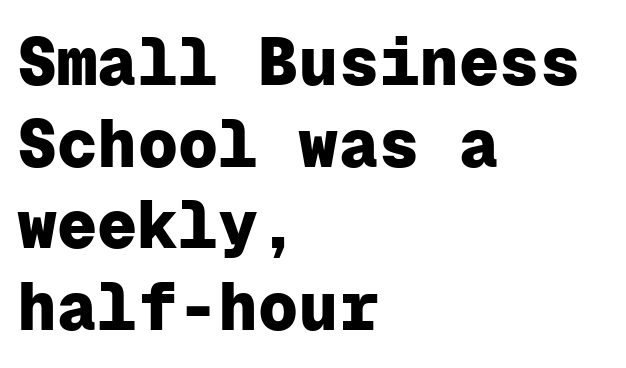
The image shows 67 px heavy sans-serif type, upright, monospaced; set left-aligned, line spacing 1.22x, normal letter spacing, not underlined; low stroke contrast and a medium x-height.
